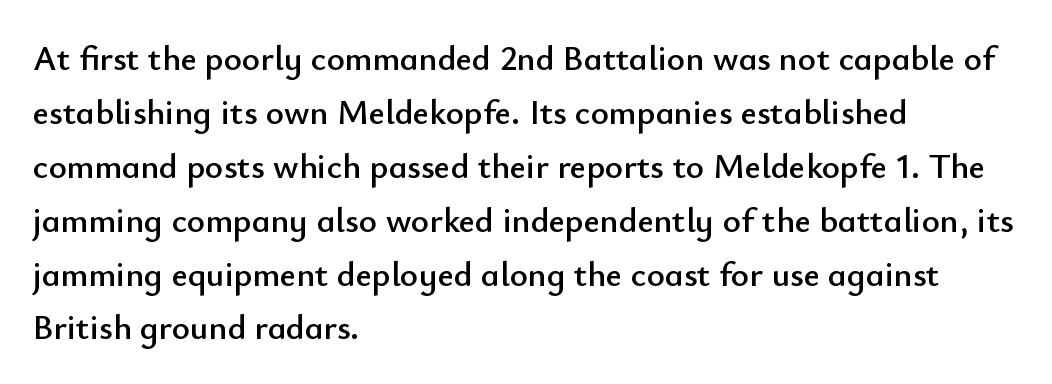
{"serif": "no", "italic": "no", "width": "normal", "stroke_contrast": "low", "x_height": "small", "monospaced": "no", "underline": "no", "align": "left", "line_spacing": "normal", "line_spacing_ratio": 1.54, "letter_spacing": "normal", "letter_spacing_em": 0.0, "glyph_px": 35}
